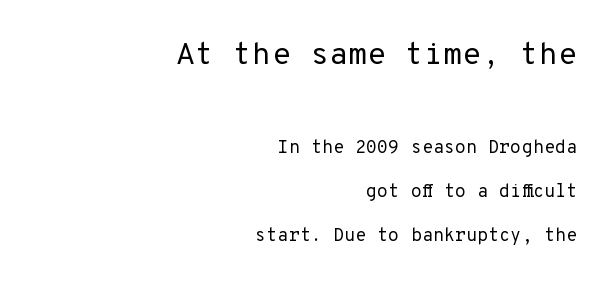
Q: Is the text bold? A: No.
Q: Is the text italic (slanted)? A: No, it is upright.
Q: Is the typeface a serif or a sans-serif typeface? A: Sans-serif.
Q: Is the text underlined? A: No.
Q: How is the paragraph aligned? A: Right-aligned.
Q: Is the spacing between letters normal or unusually wide? A: Normal.
Q: Is the spacing between lines tight, normal or loose? A: Loose.
Q: Which block of text is set in a larger size, the first (top) or the second (bottom)? A: The first (top) one.
Q: Width (condensed, normal, or wide)? A: Normal.
Q: Stroke contrast? A: Low.
Q: x-height? A: Medium.
